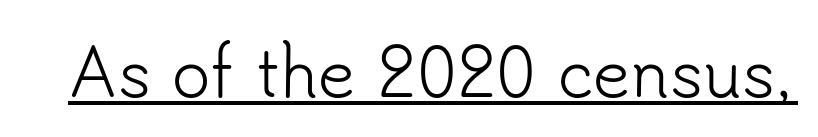
Think of a printed novel: that variable character pitch is what you see here. Inter-character spacing is left at the font's built-in metrics. Does a line run under the words? Yes, clearly. Observe the absence of serifs on each vertical stroke in this sample. Every character sits straight up, as roman type does. Ink coverage per letter is moderate at most.
